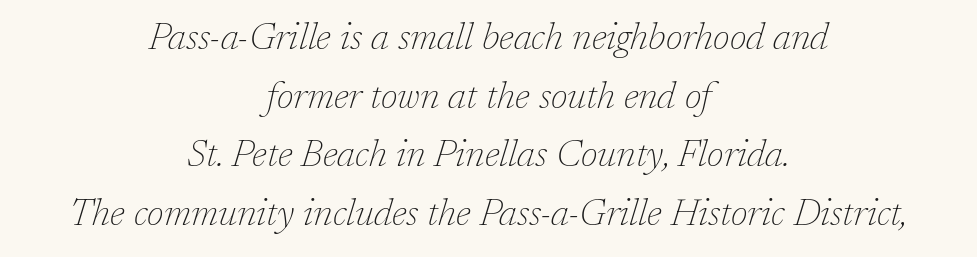
Q: Is the text bold? A: No.
Q: Is the text italic (slanted)? A: Yes, it leans right by about 17 degrees.
Q: Is the typeface a serif or a sans-serif typeface? A: Serif.
Q: Is the text underlined? A: No.
Q: How is the paragraph aligned? A: Centered.
Q: Is the spacing between letters normal or unusually wide? A: Normal.
Q: Is the spacing between lines tight, normal or loose? A: Normal.
Q: Width (condensed, normal, or wide)? A: Normal.
Q: Stroke contrast? A: Low.
Q: x-height? A: Medium.
Q: Monospaced? A: No.
